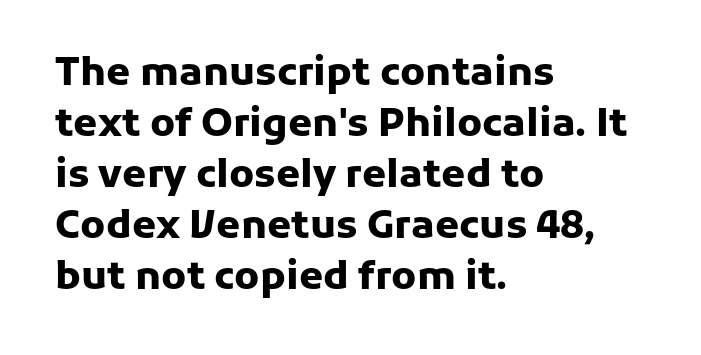
A typesetter would mark this as roman, not italic. Every letter is thick-stroked: bold, no question. Alignment: flush left. The type family on display is of the sans-serif kind. Each new line begins a customary step beneath the previous one. Decoration check: the copy has no underline.
